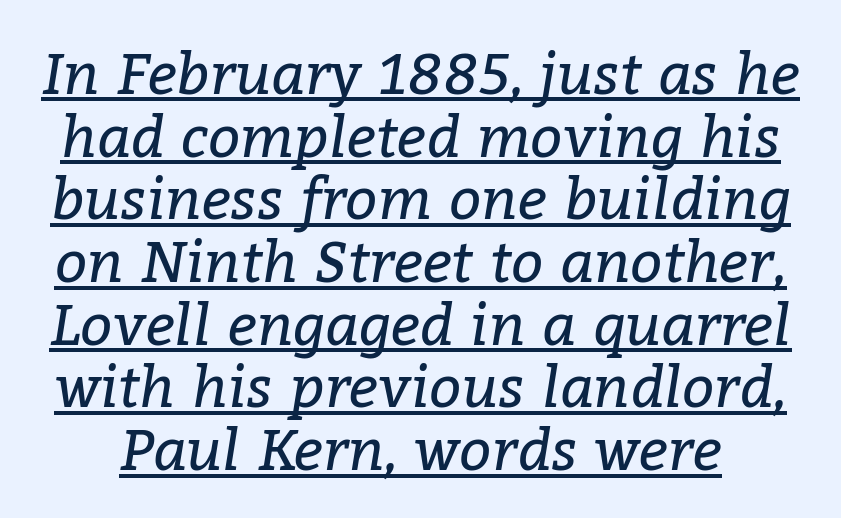
The typeface chosen for these lines features serifs. These lines were composed using italics. This sample has the flowing, uneven cadence of proportional lettering. One glance says dense: line gaps are narrower than usual. Weight: regular or lighter. Each line of the rendering has a horizontal stroke beneath the glyphs.
